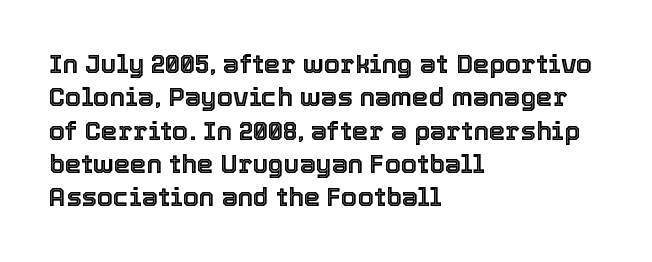
The image shows 26 px text type, upright; set left-aligned, normal line spacing (1.28x), normal letter spacing, not underlined.
